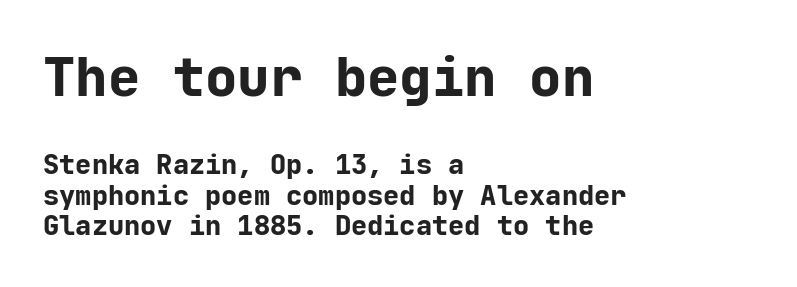
Typographically, this falls in the sans-serif category. Glance below the letters and you will spot only blank space. These lines keep a tight, regular rhythm from letter to letter. Cramped leading. This rendering uses left alignment, leaving the right contour irregular. The typography opts for an upright posture over an oblique one.
